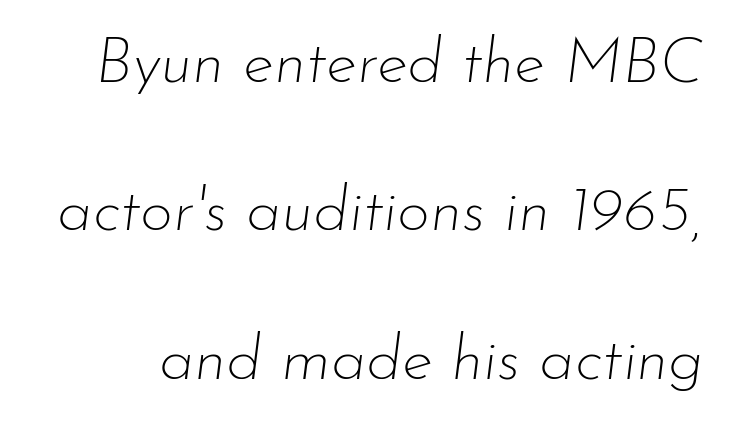
{"italic": "yes", "lean": "right", "slant_degrees": 7, "bold": "no", "weight": "thin", "width": "normal", "stroke_contrast": "low", "x_height": "small", "monospaced": "no", "underline": "no", "line_spacing": "loose", "line_spacing_ratio": 2.32, "letter_spacing": "normal", "letter_spacing_em": 0.0, "glyph_px": 64}
